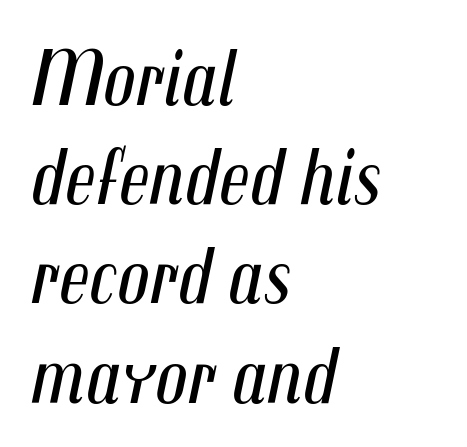
These lines are rendered in a variable-pitch font. Check the space under the baseline: it is left empty. The ragged edge is on the right, which tells us the setting is flush left. Caption: face not bold, strokes unweighted.
